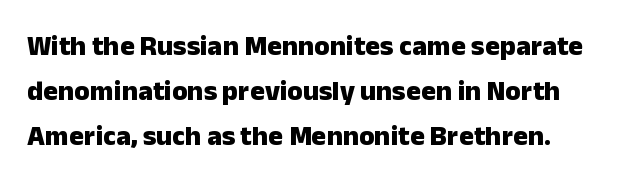
Q: Is the text bold? A: Yes.
Q: Is the text italic (slanted)? A: No, it is upright.
Q: Is the typeface a serif or a sans-serif typeface? A: Sans-serif.
Q: Is the text underlined? A: No.
Q: Is the spacing between letters normal or unusually wide? A: Normal.
Q: Is the spacing between lines tight, normal or loose? A: Normal.
Q: Width (condensed, normal, or wide)? A: Normal.
Q: Stroke contrast? A: Low.
Q: x-height? A: Medium.
Q: Monospaced? A: No.
